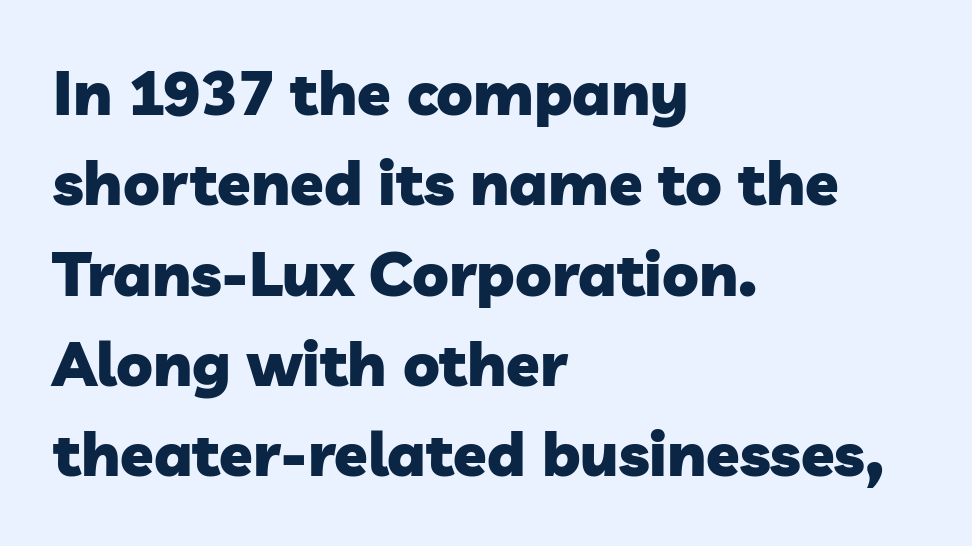
The image shows 61 px heavy sans-serif type; set left-aligned, normal line spacing (1.48x), normal letter spacing, not underlined; low stroke contrast and a medium x-height.
